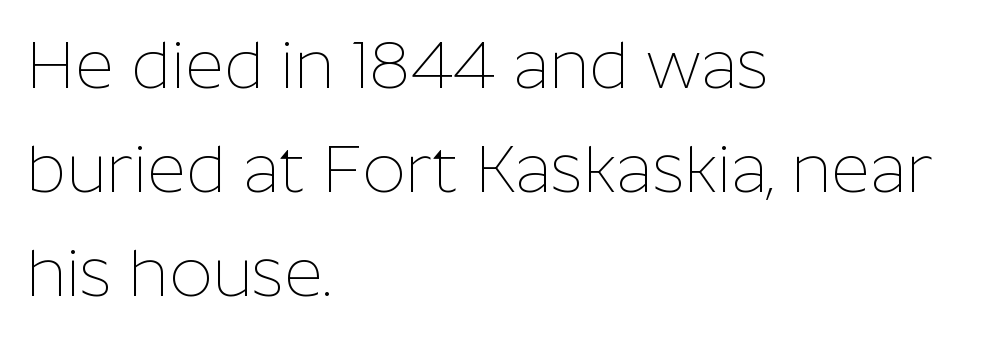
{"serif": "no", "italic": "no", "bold": "no", "weight": "thin", "width": "normal", "stroke_contrast": "low", "x_height": "medium", "monospaced": "no", "underline": "no", "align": "left", "line_spacing": "normal", "line_spacing_ratio": 1.55, "letter_spacing": "normal", "letter_spacing_em": 0.0, "glyph_px": 67}
